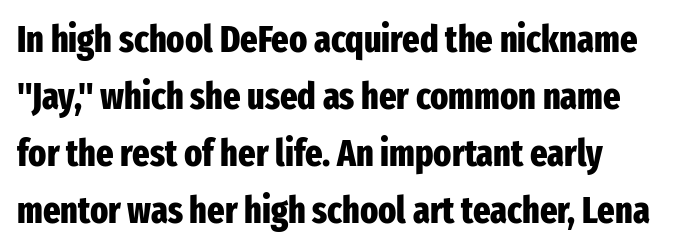
The image shows 37 px heavy, condensed sans-serif type, upright; set normal line spacing (1.54x), normal letter spacing, not underlined; low stroke contrast and a medium x-height.
